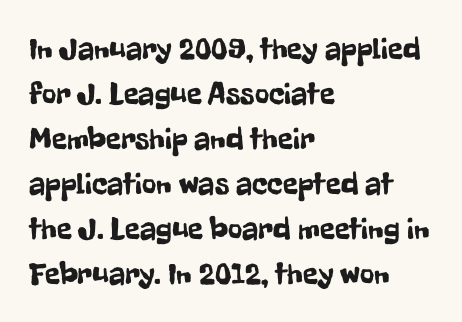
{"serif": "no", "italic": "no", "width": "condensed", "stroke_contrast": "low", "x_height": "medium", "monospaced": "no", "underline": "no", "align": "left", "line_spacing": "normal", "line_spacing_ratio": 1.45, "letter_spacing": "normal", "letter_spacing_em": 0.0, "glyph_px": 31}
